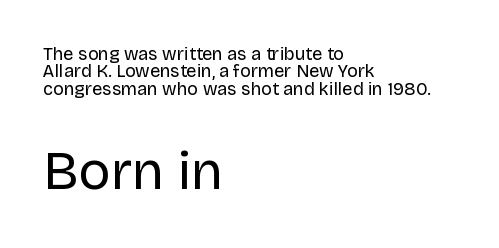
{"serif": "no", "italic": "no", "bold": "no", "weight": "regular", "width": "normal", "stroke_contrast": "low", "x_height": "large", "monospaced": "no", "underline": "no", "align": "left", "line_spacing": "tight", "line_spacing_ratio": 0.96, "letter_spacing": "normal", "letter_spacing_em": 0.0, "larger_block": "second", "size_ratio": 3.0, "glyph_px": 54}
